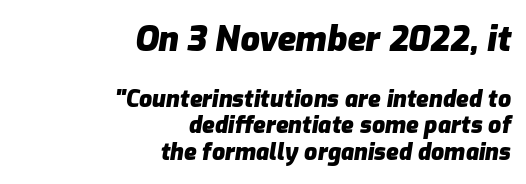
Each letter keeps its own natural width here, so spacing adapts to shape. A student would notice the top passage is typeset larger than what follows. Slant detected: the letters are inclined. Standard letterfit; no display-style spreading of the glyphs. These lines are set flush right with a ragged left edge.
